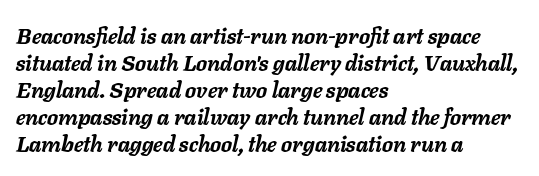
{"italic": "yes", "lean": "right", "slant_degrees": 11, "bold": "yes", "underline": "no", "align": "left", "line_spacing_ratio": 1.23, "letter_spacing": "normal", "letter_spacing_em": 0.0, "glyph_px": 22}
